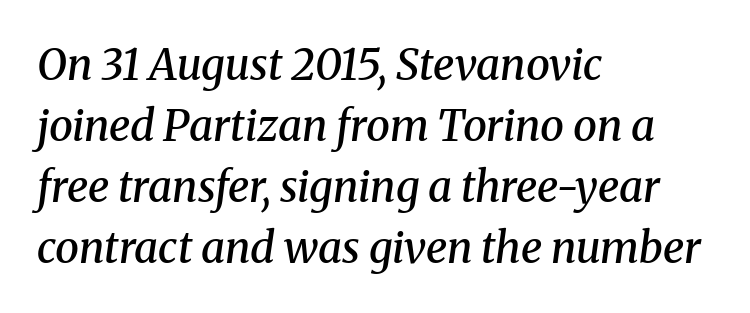
{"serif": "yes", "italic": "yes", "lean": "right", "slant_degrees": 8, "bold": "semi", "weight": "semibold", "width": "normal", "stroke_contrast": "medium", "x_height": "medium", "monospaced": "no", "underline": "no", "align": "left", "line_spacing": "normal", "line_spacing_ratio": 1.42, "letter_spacing": "normal", "letter_spacing_em": 0.0, "glyph_px": 43}
